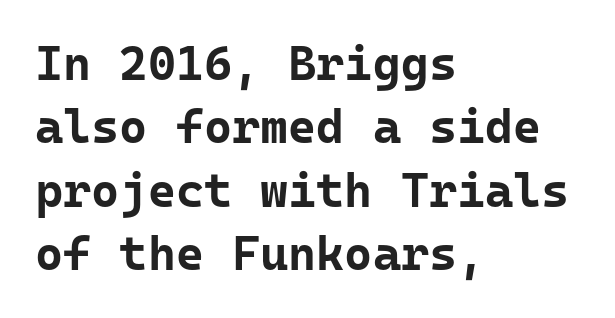
The image shows 48 px bold sans-serif type, upright, monospaced; set left-aligned, normal line spacing (1.32x), normal letter spacing, not underlined; low stroke contrast and a medium x-height.
